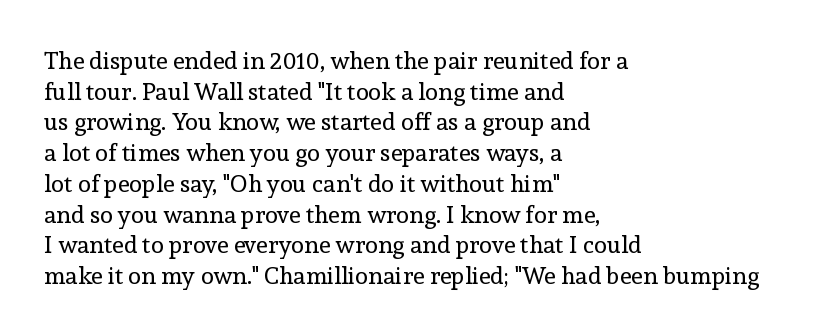
Q: Is the text bold? A: No.
Q: Is the text italic (slanted)? A: No, it is upright.
Q: Is the text underlined? A: No.
Q: How is the paragraph aligned? A: Left-aligned.
Q: Is the spacing between letters normal or unusually wide? A: Normal.
Q: Is the spacing between lines tight, normal or loose? A: Normal.
